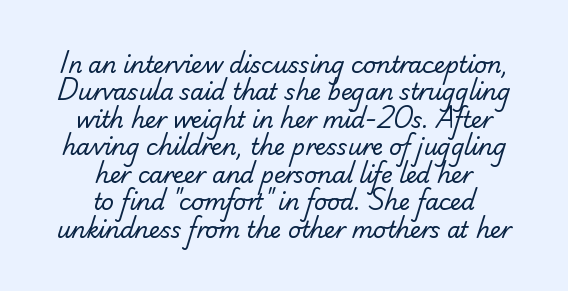
The text block is weighted toward neither margin, spreading evenly from the middle. The gaps between neighbouring characters are ordinary and unremarkable. A quiet, ordinary-to-light weight characterises the typeface. Students, observe: this is what conventionally led text looks like.
